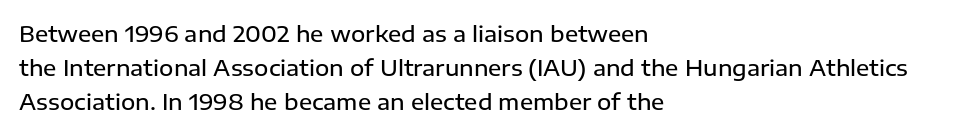
Q: Is the text bold? A: Semi-bold.
Q: Is the text italic (slanted)? A: No, it is upright.
Q: Is the text underlined? A: No.
Q: How is the paragraph aligned? A: Left-aligned.
Q: Is the spacing between letters normal or unusually wide? A: Normal.
Q: Is the spacing between lines tight, normal or loose? A: Normal.
